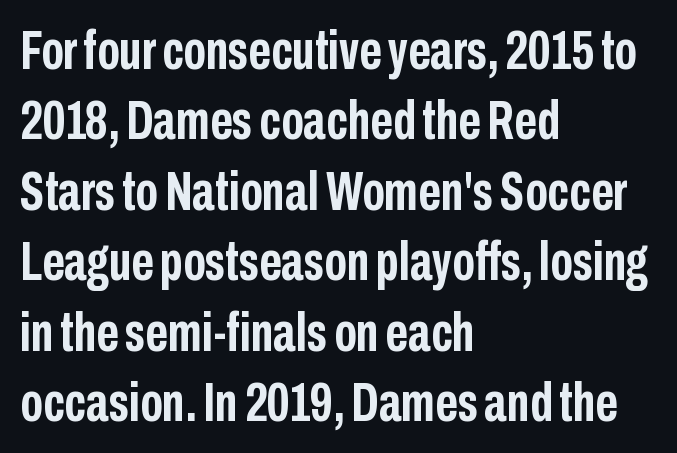
Q: Is the text bold? A: Yes.
Q: Is the text italic (slanted)? A: No, it is upright.
Q: Is the typeface a serif or a sans-serif typeface? A: Sans-serif.
Q: Is the text underlined? A: No.
Q: How is the paragraph aligned? A: Left-aligned.
Q: Is the spacing between letters normal or unusually wide? A: Normal.
Q: Is the spacing between lines tight, normal or loose? A: Normal.
Q: Width (condensed, normal, or wide)? A: Condensed.
Q: Stroke contrast? A: Low.
Q: x-height? A: Medium.
Q: Monospaced? A: No.
